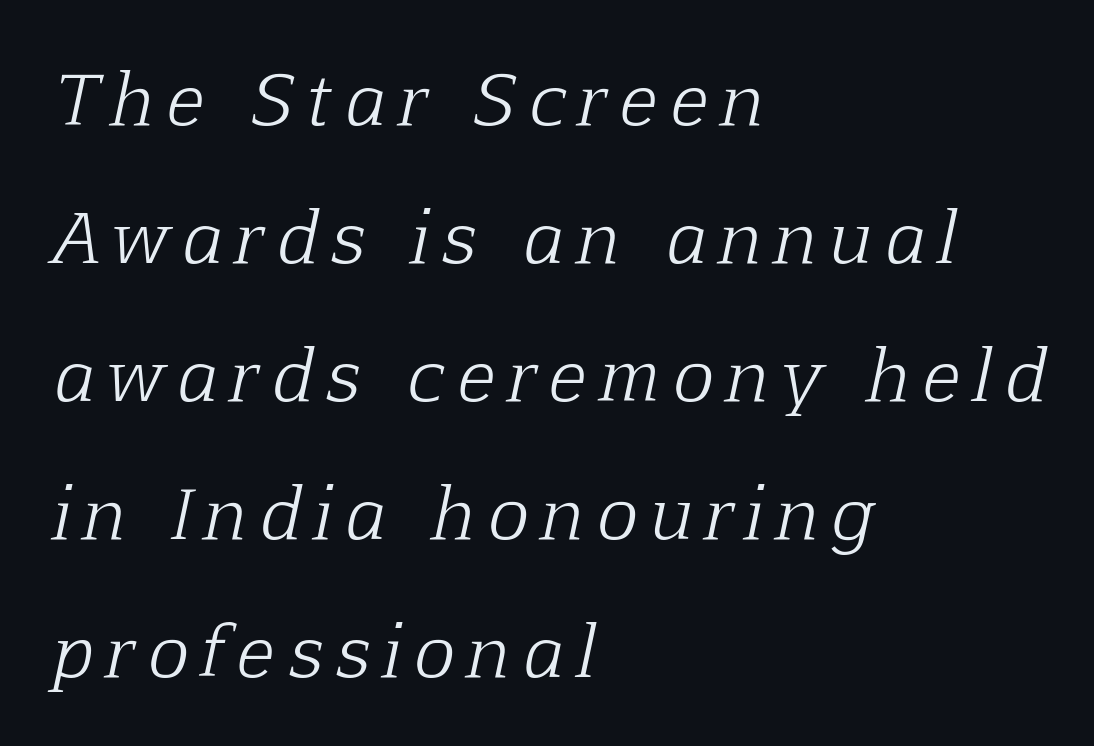
{"serif": "yes", "italic": "yes", "lean": "right", "slant_degrees": 12, "bold": "no", "weight": "light", "width": "normal", "stroke_contrast": "low", "x_height": "medium", "monospaced": "no", "underline": "no", "align": "left", "line_spacing": "loose", "line_spacing_ratio": 2.0, "letter_spacing": "wide", "letter_spacing_em": 0.2, "glyph_px": 69}
